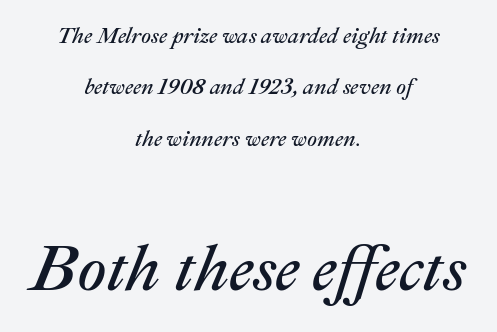
Check under the words: just untouched page. Think of a printed novel: that variable character pitch is what you see here. These two chunks differ in scale, with the bottom chunk taking the larger measure. Observe the ordinary spacing: letters are neighbours, not strangers.
